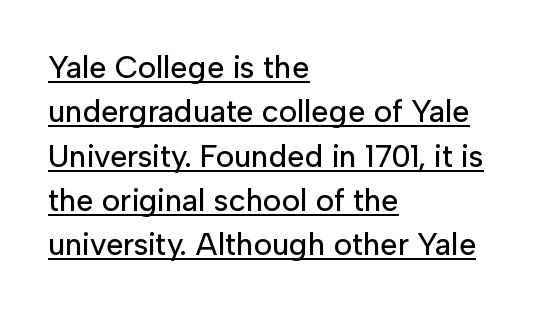
The image shows 31 px sans-serif type, upright; set left-aligned, normal line spacing (1.43x), normal letter spacing, underlined; low stroke contrast and a medium x-height.
